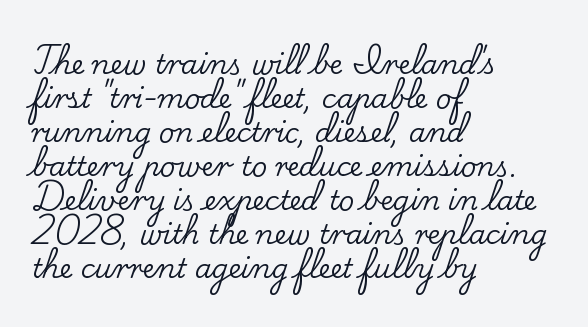
The image shows 27 px text type; set left-aligned, normal line spacing (1.26x), normal letter spacing, not underlined.
